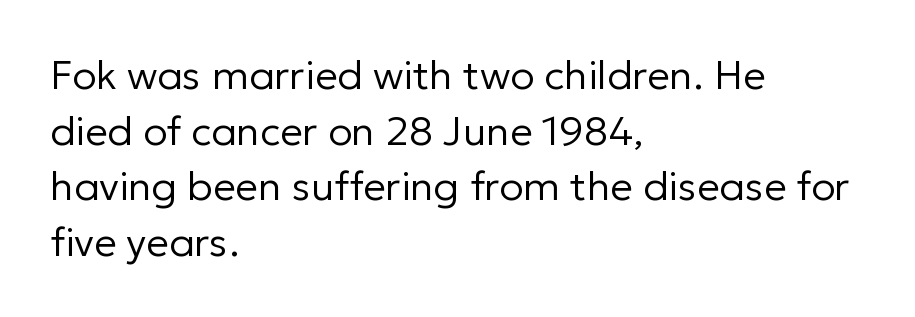
Q: Is the text bold? A: No.
Q: Is the text italic (slanted)? A: No, it is upright.
Q: Is the typeface a serif or a sans-serif typeface? A: Sans-serif.
Q: Is the text underlined? A: No.
Q: How is the paragraph aligned? A: Left-aligned.
Q: Is the spacing between letters normal or unusually wide? A: Normal.
Q: Is the spacing between lines tight, normal or loose? A: Normal.
Q: Width (condensed, normal, or wide)? A: Normal.
Q: Stroke contrast? A: Low.
Q: x-height? A: Medium.
Q: Monospaced? A: No.
